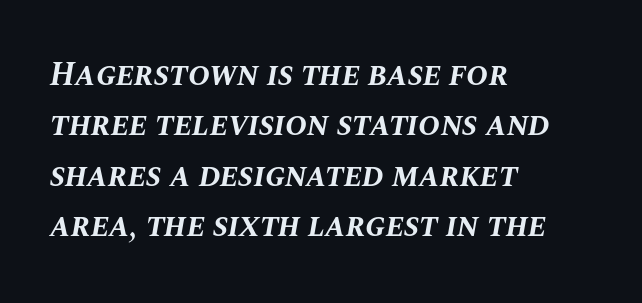
The image shows 33 px bold type, italic (leaning right); set left-aligned, normal line spacing (1.53x), normal letter spacing, not underlined; medium stroke contrast and a large x-height.
